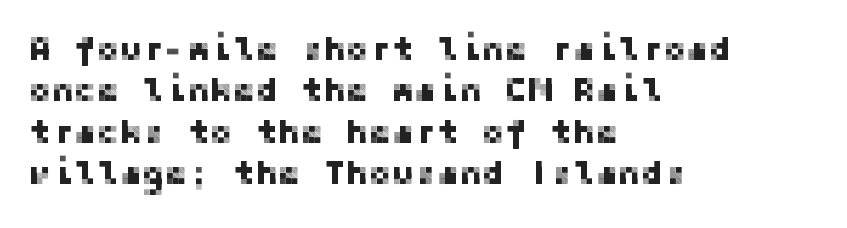
{"serif": "no", "italic": "no", "width": "normal", "stroke_contrast": "low", "x_height": "medium", "underline": "no", "align": "left", "line_spacing_ratio": 1.22, "letter_spacing": "normal", "letter_spacing_em": 0.0, "glyph_px": 34}
